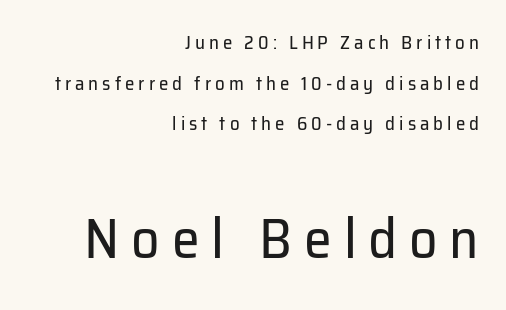
The image shows 56 px regular-weight sans-serif type, upright; set right-aligned, loose line spacing (2.14x), unusually wide letter spacing (+0.21 em), not underlined; the second (bottom) block is 2.95x larger; low stroke contrast and a medium x-height.
